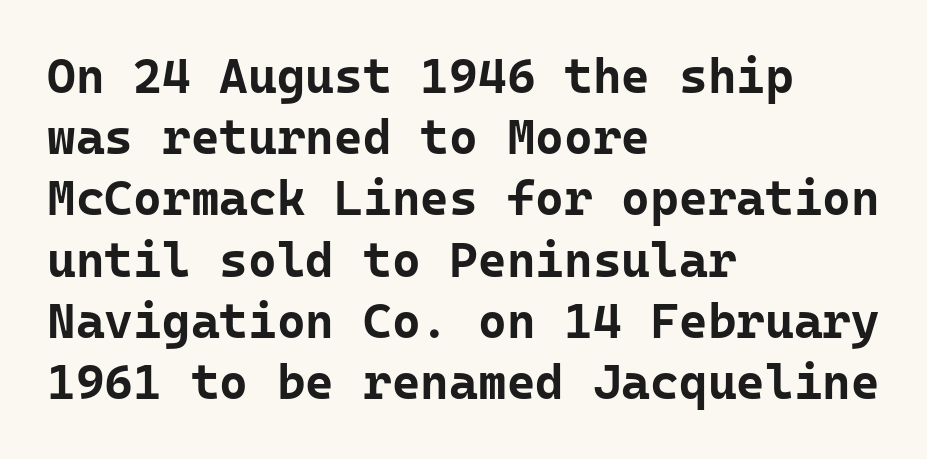
The image shows 49 px bold sans-serif type, upright, monospaced; set left-aligned, normal line spacing (1.25x), normal letter spacing, not underlined; low stroke contrast and a medium x-height.
